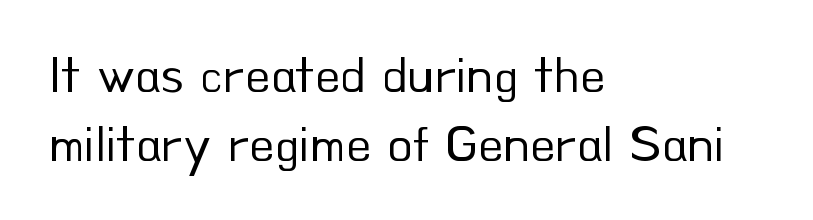
The image shows 52 px regular-weight sans-serif type, upright; set left-aligned, normal line spacing (1.32x), normal letter spacing, not underlined; low stroke contrast and a small x-height.
